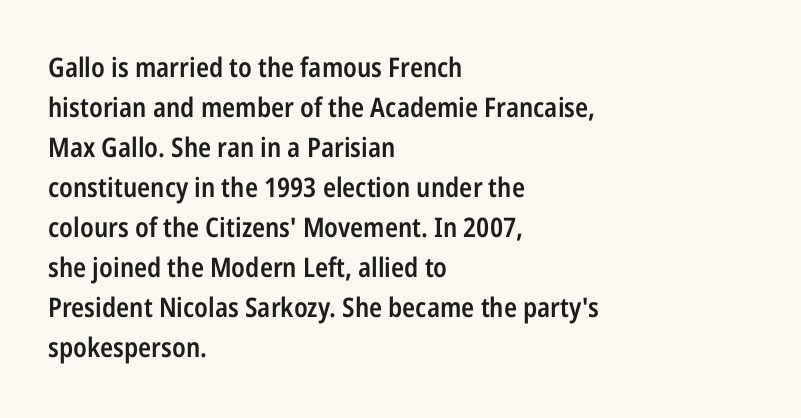
The image shows 27 px text type, upright; set left-aligned, normal line spacing (1.48x), normal letter spacing, not underlined.
